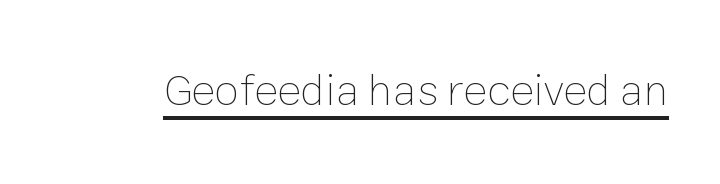
Q: Is the text bold? A: No.
Q: Is the text italic (slanted)? A: No, it is upright.
Q: Is the text underlined? A: Yes.
Q: Is the spacing between letters normal or unusually wide? A: Normal.
Q: Width (condensed, normal, or wide)? A: Normal.
Q: Stroke contrast? A: Low.
Q: x-height? A: Medium.
Q: Monospaced? A: No.
